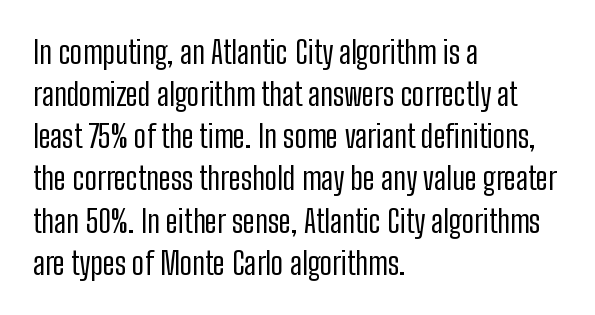
Q: Is the text bold? A: No.
Q: Is the text italic (slanted)? A: No, it is upright.
Q: Is the typeface a serif or a sans-serif typeface? A: Sans-serif.
Q: Is the text underlined? A: No.
Q: How is the paragraph aligned? A: Left-aligned.
Q: Is the spacing between letters normal or unusually wide? A: Normal.
Q: Is the spacing between lines tight, normal or loose? A: Normal.
Q: Width (condensed, normal, or wide)? A: Condensed.
Q: Stroke contrast? A: Low.
Q: x-height? A: Medium.
Q: Monospaced? A: No.
